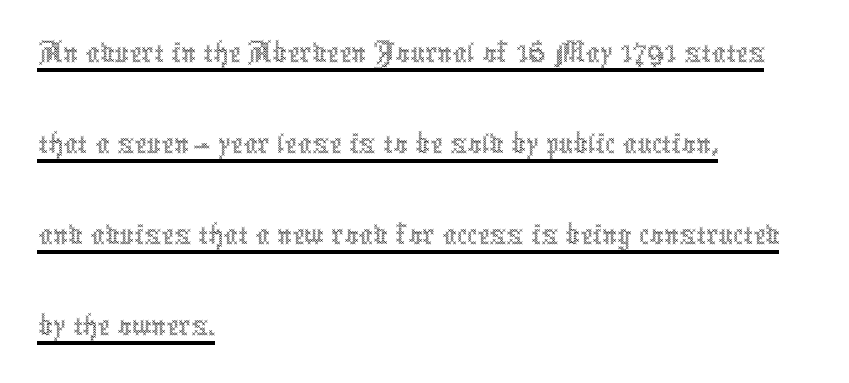
A classic flush-left, rag-right setting is used for this passage. You could not count columns in this text — the font is proportionally spaced. These lines keep a tight, regular rhythm from letter to letter. The font's upright variant was chosen for this text. Check the space under the baseline: a stroke is drawn there.
